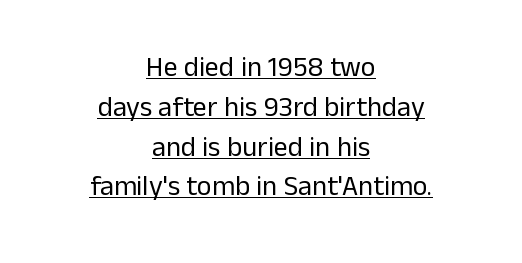
The passage shown is not bold in any degree. The passage shown has conventional tracking throughout. Vertically, the passage feels balanced, rows spaced as you'd expect. Glance below the letters and you will spot a drawn line.
